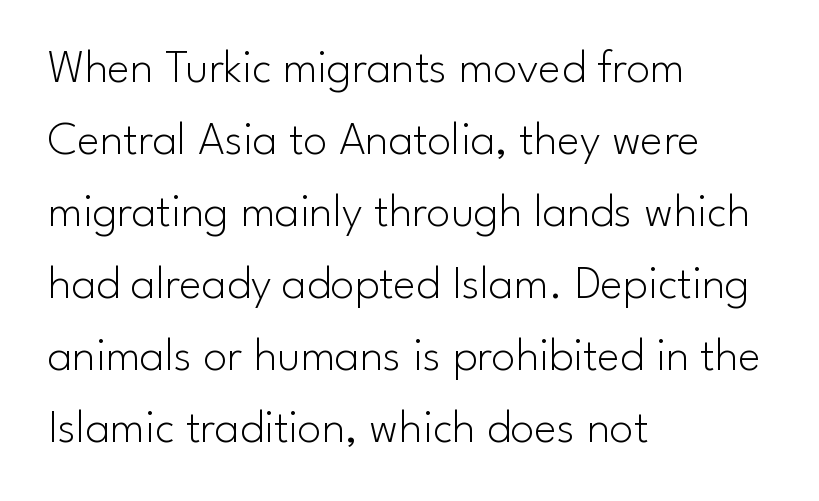
Q: Is the text bold? A: No.
Q: Is the text italic (slanted)? A: No, it is upright.
Q: Is the typeface a serif or a sans-serif typeface? A: Sans-serif.
Q: Is the text underlined? A: No.
Q: How is the paragraph aligned? A: Left-aligned.
Q: Is the spacing between letters normal or unusually wide? A: Normal.
Q: Is the spacing between lines tight, normal or loose? A: Normal.
Q: Width (condensed, normal, or wide)? A: Normal.
Q: Stroke contrast? A: Low.
Q: x-height? A: Small.
Q: Monospaced? A: No.
